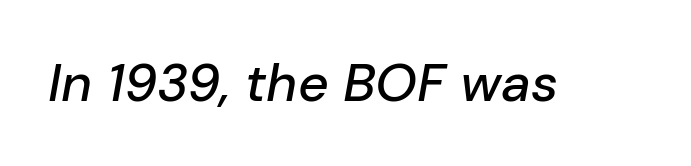
Q: Is the text italic (slanted)? A: Yes, it leans right by about 10 degrees.
Q: Is the text underlined? A: No.
Q: Is the spacing between letters normal or unusually wide? A: Normal.
Q: Width (condensed, normal, or wide)? A: Normal.
Q: Stroke contrast? A: Low.
Q: x-height? A: Medium.
Q: Monospaced? A: No.
